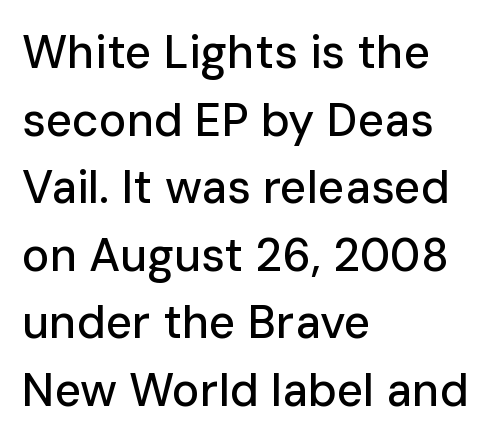
{"serif": "no", "italic": "no", "width": "normal", "stroke_contrast": "low", "x_height": "medium", "monospaced": "no", "underline": "no", "align": "left", "line_spacing": "normal", "line_spacing_ratio": 1.47, "letter_spacing": "normal", "letter_spacing_em": 0.0, "glyph_px": 46}
